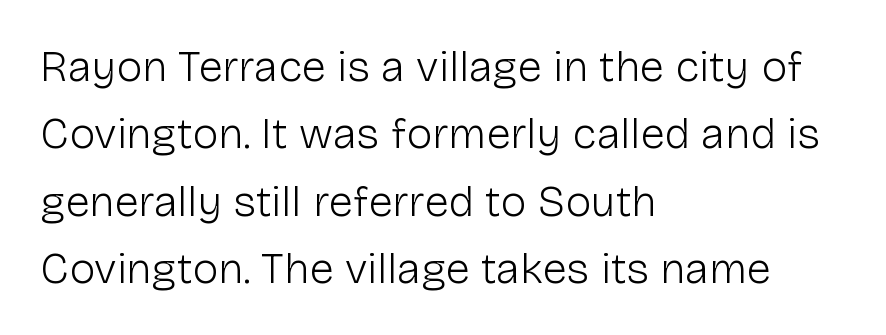
Tall strokes in this sample are plumb rather than angled. Teacher's note: observe the even left margin — that is flush-left alignment. Nobody touched the tracking dial on this one. The weight would be labelled regular, book, light, or lighter still. Here the designer chose a conventional face with non-uniform glyph widths. This rendering features lettering with no underline.
